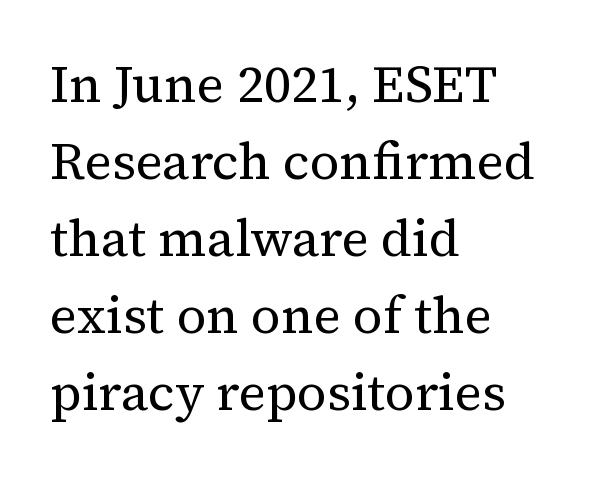
The image shows 52 px regular-weight serif type, upright; set left-aligned, normal line spacing (1.48x), normal letter spacing, not underlined; medium stroke contrast and a medium x-height.
